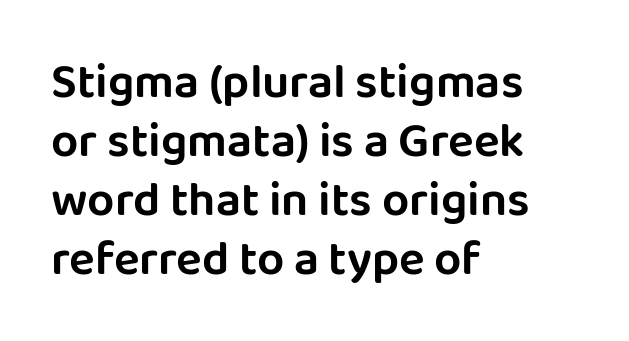
The paragraph has a hard left edge and a soft right edge. The typography opts for an upright posture over an oblique one. Bare-footed words on every line. Serifs: no, the terminals of the letterforms are clean. Default kerning and tracking; the words read as compact shapes.
